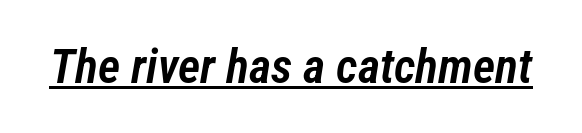
Bold? Not quite — semibold, heavier than regular but stopping short. The typography opts for an oblique posture over an upright one. These lines are rendered in a variable-pitch font. Look at the tracking — it's just the regular setting, nothing added. A continuous stroke trails under the words, as in a hyperlink.
